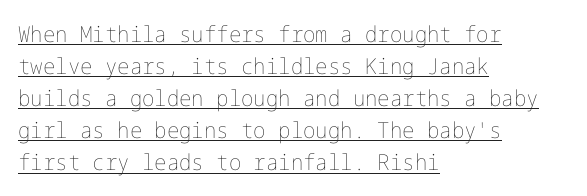
The lines sit at an ordinary, default distance from one another. The weight would be labelled regular, book, light, or lighter still. The typography opts for an upright posture over an oblique one. Tracking here is standard; glyphs follow each other at the usual distance. Casual observation: everything's shoved over to the left. Honestly, the underline is the first thing you notice here.
